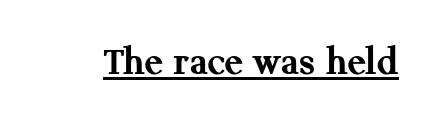
{"serif": "yes", "italic": "no", "bold": "yes", "weight": "semibold", "width": "normal", "stroke_contrast": "medium", "x_height": "medium", "monospaced": "no", "underline": "yes", "letter_spacing": "normal", "letter_spacing_em": 0.0, "glyph_px": 42}
